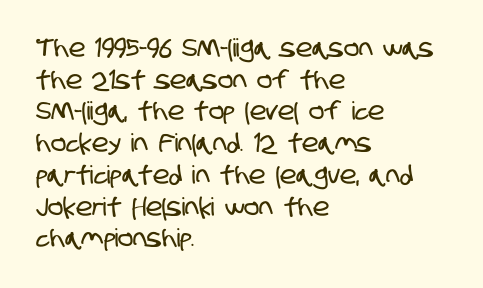
The ragged edge is on the right, which tells us the setting is flush left. Bare-footed words on every line. Regarding leading, the lines here are spaced in the standard way. Honestly, the letter spacing is just normal — you wouldn't notice it.
